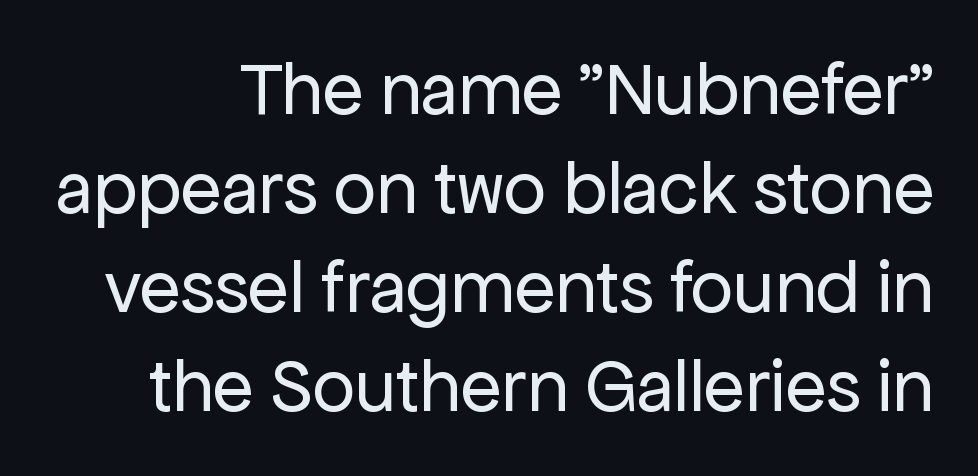
Q: Is the text bold? A: No.
Q: Is the text italic (slanted)? A: No, it is upright.
Q: Is the typeface a serif or a sans-serif typeface? A: Sans-serif.
Q: Is the text underlined? A: No.
Q: Is the spacing between letters normal or unusually wide? A: Normal.
Q: Is the spacing between lines tight, normal or loose? A: Normal.
Q: Width (condensed, normal, or wide)? A: Normal.
Q: Stroke contrast? A: Low.
Q: x-height? A: Medium.
Q: Monospaced? A: No.
